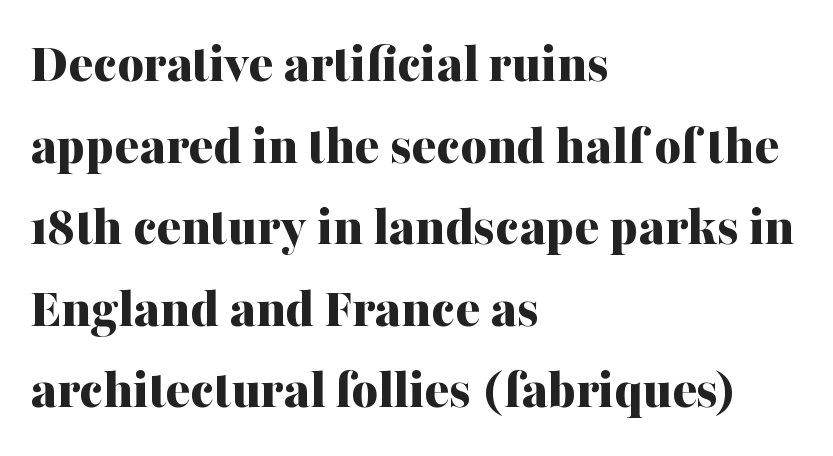
Does the lettering tilt? It doesn't — this is upright. The rag falls on the right side of this text block. Glance below the letters and you will spot only blank space. Leading: standard.
